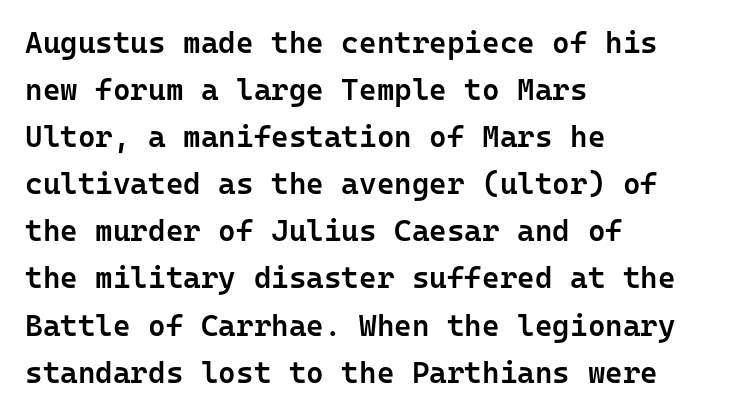
The image shows 30 px semibold sans-serif type, upright, monospaced; set left-aligned, normal line spacing (1.57x), normal letter spacing, not underlined; low stroke contrast and a medium x-height.
